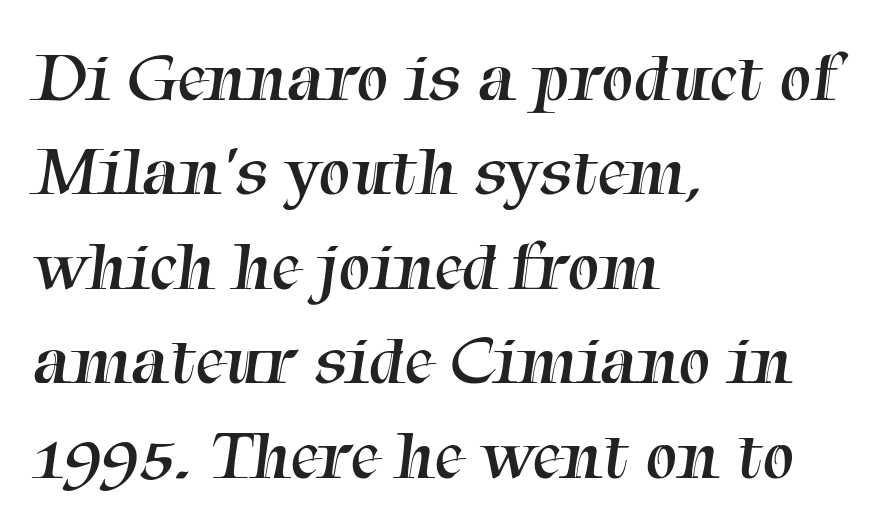
Little horizontal feet cap the strokes, marking this as serif type. Descender tails drop into unmarked territory. A typesetter would call this proportional, since set widths differ per character. One-word summary of the alignment: left. The passage shown stacks its lines at a standard gap.
